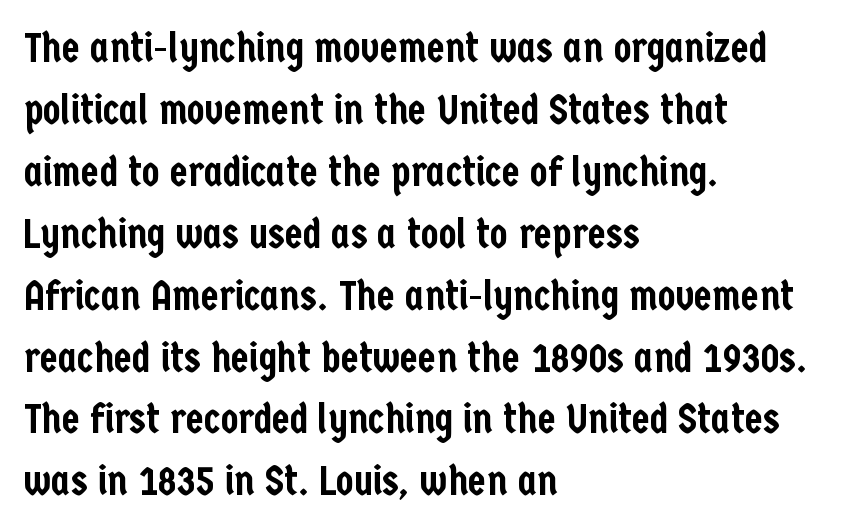
{"serif": "no", "italic": "no", "width": "condensed", "stroke_contrast": "low", "x_height": "medium", "monospaced": "no", "underline": "no", "align": "left", "line_spacing": "normal", "line_spacing_ratio": 1.51, "letter_spacing": "normal", "letter_spacing_em": 0.0, "glyph_px": 41}
